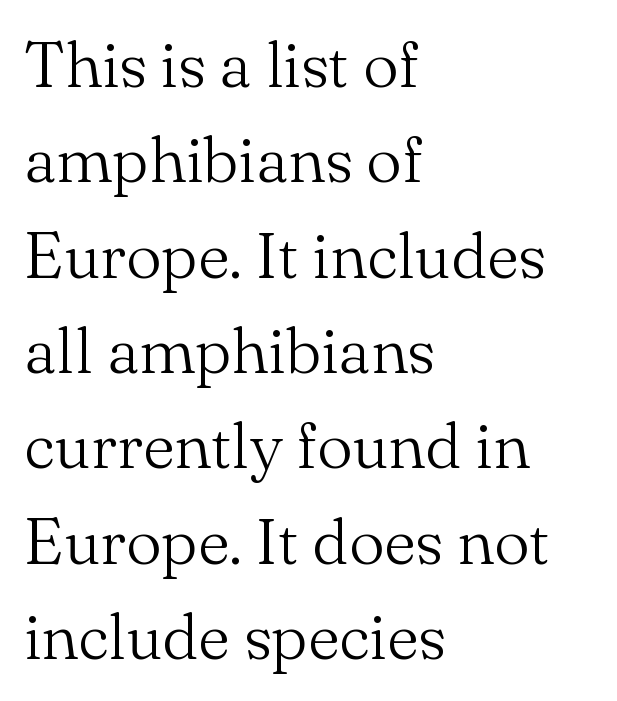
The image shows 64 px light serif type, upright; set left-aligned, normal line spacing (1.49x), normal letter spacing, not underlined; medium stroke contrast and a small x-height.
